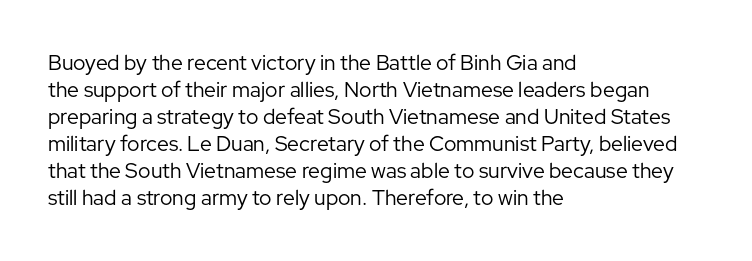
The passage shown is not underscored anywhere. Summary of vertical rhythm: regular, with standard interline spacing. The rag falls on the right side of this text block. Notice how the stems are strictly vertical — no italics here. Vertical stems look standard width or narrower in stroke.
